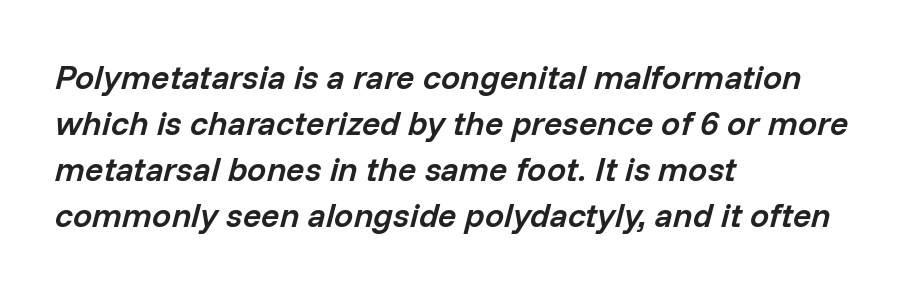
Slanted lettering throughout. On the weight axis this lands at semibold, roughly 600. Summary of vertical rhythm: regular, with standard interline spacing. Caption: multi-line text, flush left, ragged right. Words float on clear page, feet unadorned.
